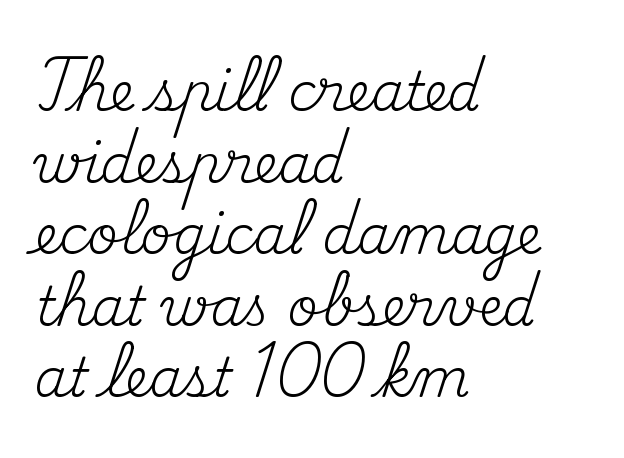
{"serif": "yes", "bold": "no", "weight": "regular", "width": "normal", "stroke_contrast": "medium", "x_height": "small", "monospaced": "no", "underline": "no", "align": "left", "line_spacing": "normal", "line_spacing_ratio": 1.35, "letter_spacing": "normal", "letter_spacing_em": 0.0, "glyph_px": 53}
